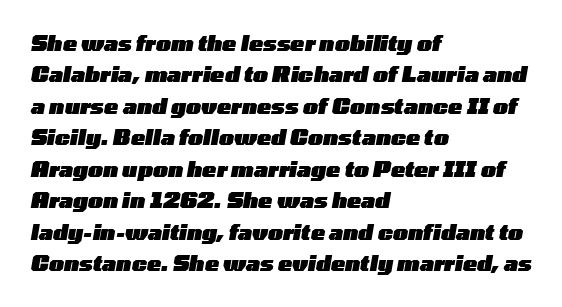
Q: Is the text bold? A: Yes.
Q: Is the text italic (slanted)? A: Yes, it leans right by about 10 degrees.
Q: Is the text underlined? A: No.
Q: How is the paragraph aligned? A: Left-aligned.
Q: Is the spacing between letters normal or unusually wide? A: Normal.
Q: Is the spacing between lines tight, normal or loose? A: Normal.
